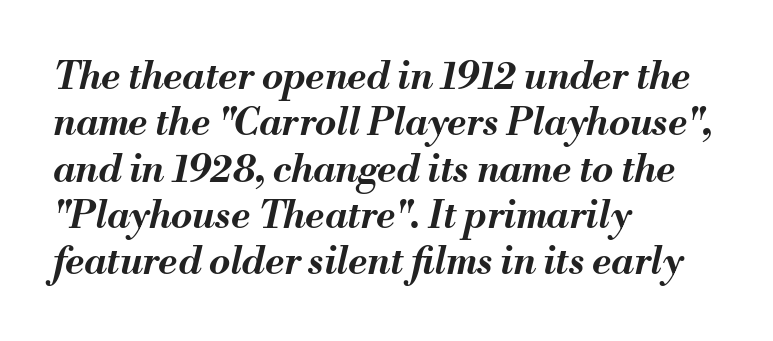
The image shows 38 px bold type, italic (leaning right); set left-aligned, line spacing 1.22x, normal letter spacing, not underlined; medium stroke contrast and a small x-height.
